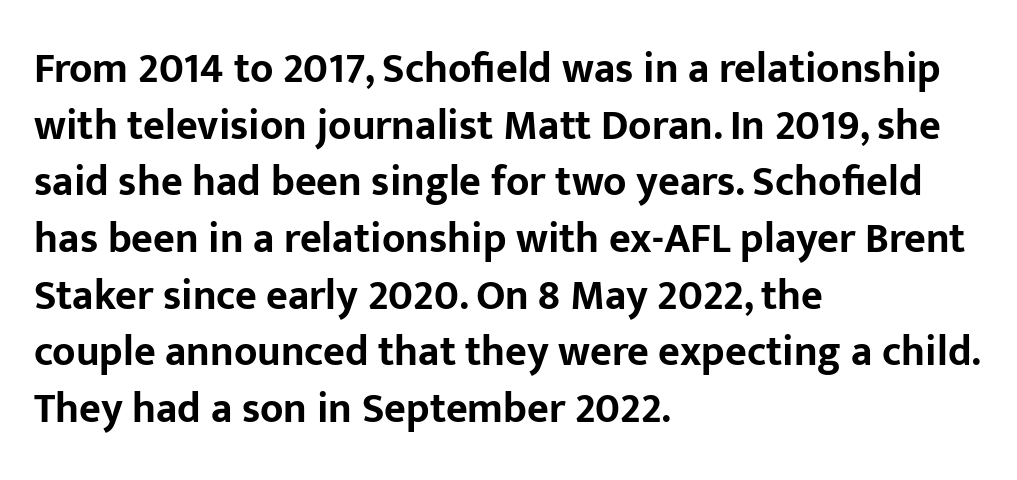
{"serif": "no", "italic": "no", "bold": "yes", "weight": "bold", "width": "normal", "stroke_contrast": "low", "x_height": "medium", "monospaced": "no", "underline": "no", "align": "left", "line_spacing": "normal", "line_spacing_ratio": 1.35, "letter_spacing": "normal", "letter_spacing_em": 0.0, "glyph_px": 42}
